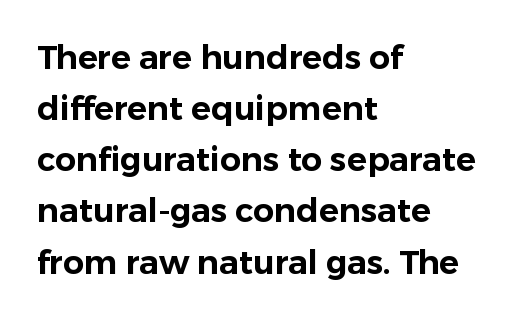
The image shows 33 px sans-serif type, upright; set left-aligned, normal line spacing (1.55x), normal letter spacing, not underlined; low stroke contrast and a medium x-height.
